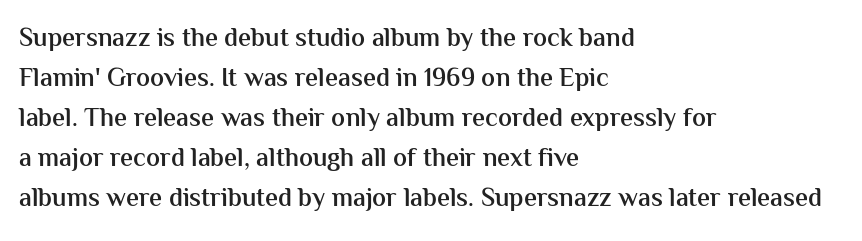
Leading matches the norm, producing a regular column. The passage is arranged the way most books set body copy — flush left. Anything drawn beneath the words? Only blank space. Typesetter's note: demi weight, one step under bold.
